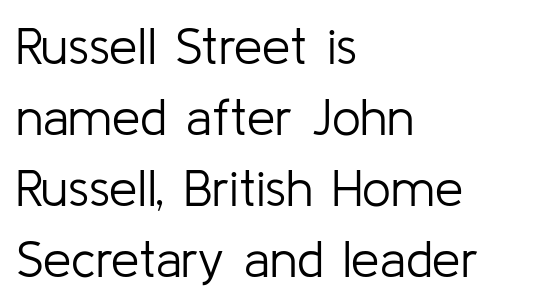
Q: Is the text bold? A: No.
Q: Is the text italic (slanted)? A: No, it is upright.
Q: Is the typeface a serif or a sans-serif typeface? A: Sans-serif.
Q: Is the text underlined? A: No.
Q: How is the paragraph aligned? A: Left-aligned.
Q: Is the spacing between letters normal or unusually wide? A: Normal.
Q: Is the spacing between lines tight, normal or loose? A: Normal.
Q: Width (condensed, normal, or wide)? A: Normal.
Q: Stroke contrast? A: Low.
Q: x-height? A: Medium.
Q: Monospaced? A: No.
